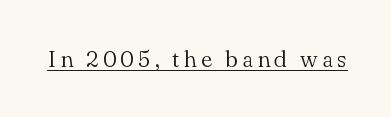
{"italic": "no", "bold": "no", "underline": "yes", "glyph_px": 23}
